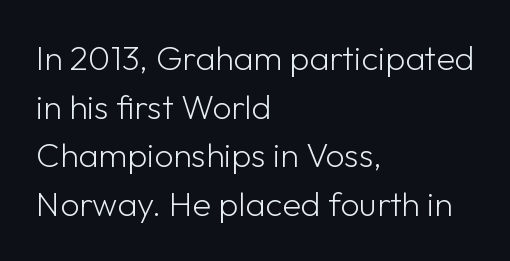
The image shows 34 px light sans-serif type, upright; set left-aligned, normal line spacing (1.43x), normal letter spacing, not underlined; low stroke contrast and a medium x-height.
